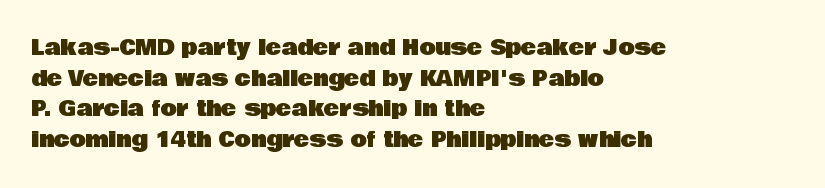
{"italic": "no", "underline": "no", "align": "left", "line_spacing": "normal", "line_spacing_ratio": 1.46, "letter_spacing": "normal", "letter_spacing_em": 0.0, "glyph_px": 21}
